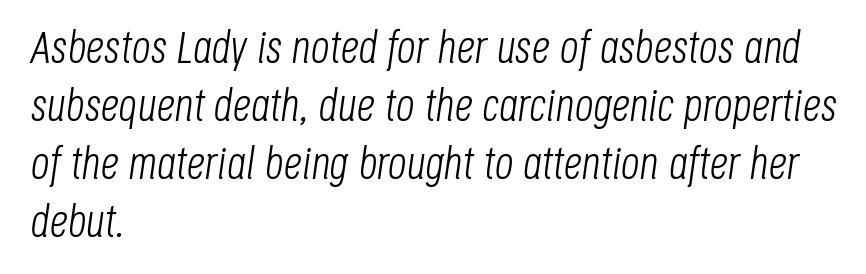
{"italic": "yes", "lean": "right", "slant_degrees": 8, "bold": "no", "weight": "light", "width": "condensed", "stroke_contrast": "low", "x_height": "large", "monospaced": "no", "underline": "no", "align": "left", "line_spacing": "normal", "line_spacing_ratio": 1.26, "letter_spacing": "normal", "letter_spacing_em": 0.0, "glyph_px": 46}
